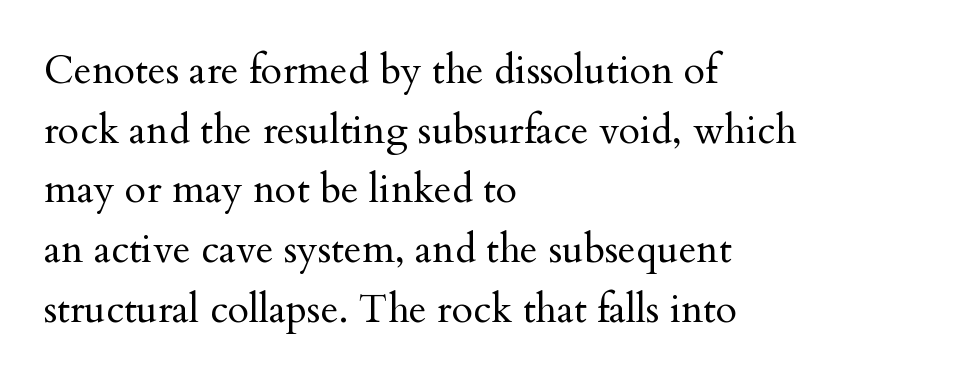
Q: Is the text bold? A: No.
Q: Is the text italic (slanted)? A: No, it is upright.
Q: Is the typeface a serif or a sans-serif typeface? A: Serif.
Q: Is the text underlined? A: No.
Q: How is the paragraph aligned? A: Left-aligned.
Q: Is the spacing between letters normal or unusually wide? A: Normal.
Q: Is the spacing between lines tight, normal or loose? A: Normal.
Q: Width (condensed, normal, or wide)? A: Normal.
Q: Stroke contrast? A: Medium.
Q: x-height? A: Small.
Q: Monospaced? A: No.
